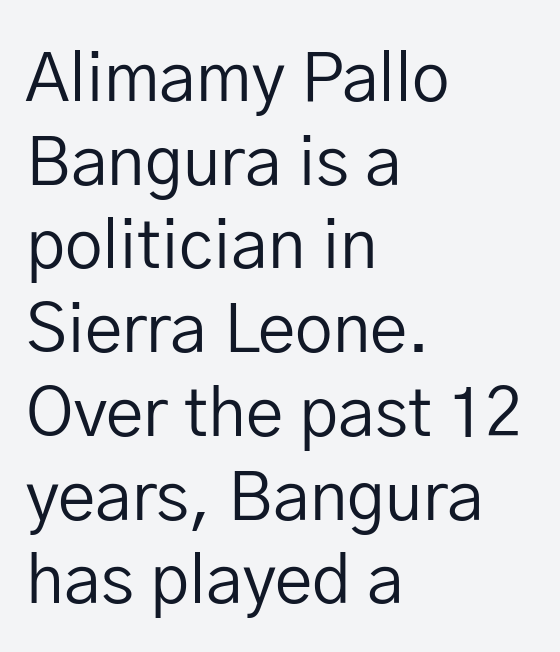
Q: Is the text bold? A: No.
Q: Is the text italic (slanted)? A: No, it is upright.
Q: Is the typeface a serif or a sans-serif typeface? A: Sans-serif.
Q: Is the text underlined? A: No.
Q: How is the paragraph aligned? A: Left-aligned.
Q: Is the spacing between letters normal or unusually wide? A: Normal.
Q: Is the spacing between lines tight, normal or loose? A: Normal.
Q: Width (condensed, normal, or wide)? A: Normal.
Q: Stroke contrast? A: Low.
Q: x-height? A: Medium.
Q: Monospaced? A: No.
